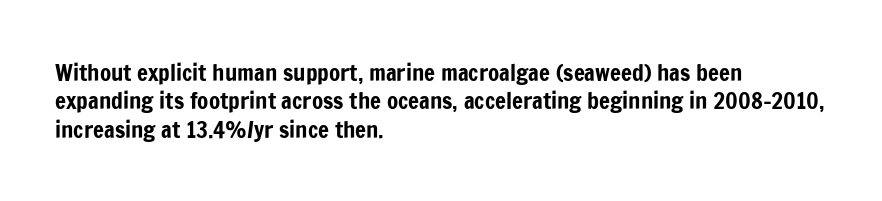
{"italic": "no", "underline": "no", "align": "left", "line_spacing_ratio": 1.23, "letter_spacing": "normal", "letter_spacing_em": 0.0, "glyph_px": 23}
